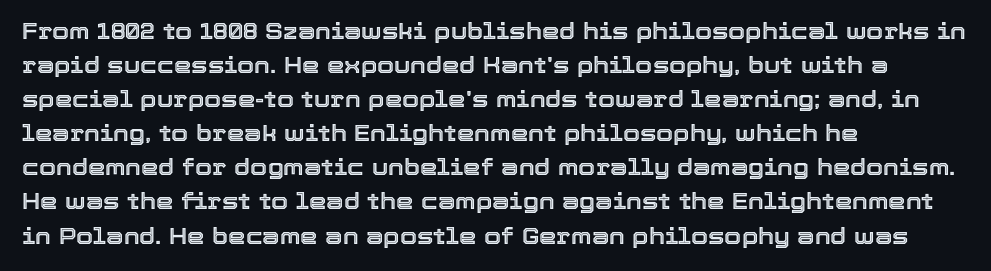
The image shows 22 px text type, upright; set left-aligned, normal line spacing (1.55x), normal letter spacing, not underlined.
